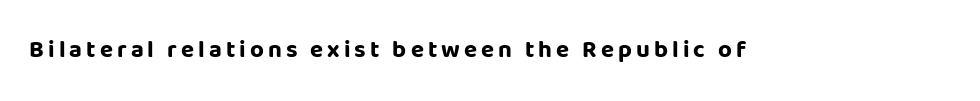
The image shows 24 px bold type, upright; set not underlined.
